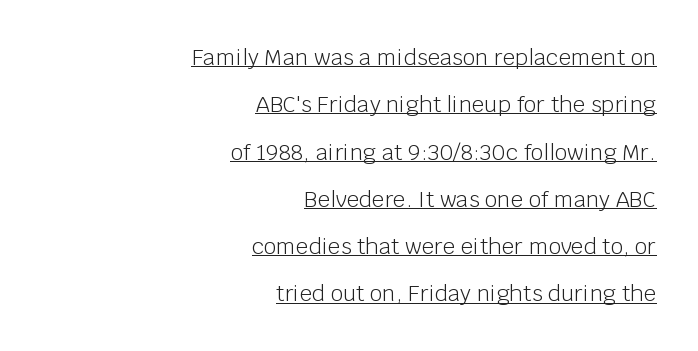
Notice how a bar underscores the lettering throughout. Short and long lines alike share a common ending point at right. Standard letterfit; no display-style spreading of the glyphs. The font's upright variant was chosen for this text.
